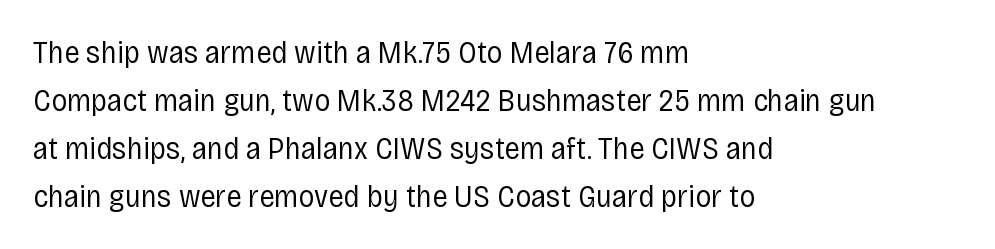
The image shows 32 px regular-weight, condensed sans-serif type, upright; set left-aligned, normal line spacing (1.5x), normal letter spacing, not underlined; low stroke contrast and a large x-height.
